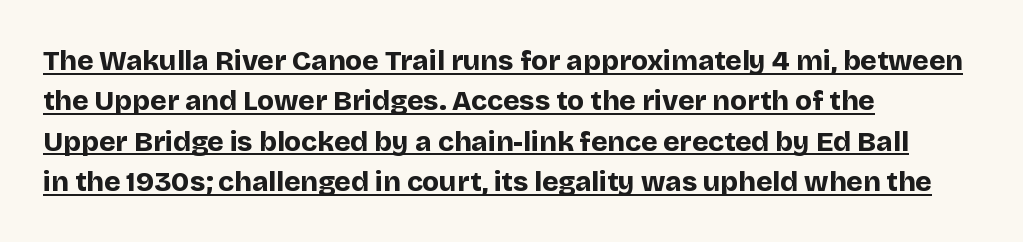
Q: Is the text bold? A: Yes.
Q: Is the text italic (slanted)? A: No, it is upright.
Q: Is the typeface a serif or a sans-serif typeface? A: Sans-serif.
Q: Is the text underlined? A: Yes.
Q: How is the paragraph aligned? A: Left-aligned.
Q: Is the spacing between letters normal or unusually wide? A: Normal.
Q: Is the spacing between lines tight, normal or loose? A: Normal.
Q: Width (condensed, normal, or wide)? A: Normal.
Q: Stroke contrast? A: Low.
Q: x-height? A: Large.
Q: Monospaced? A: No.
